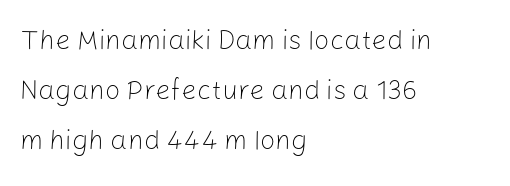
Characters follow at the spacing the type designer built in. This is not heavy type; no bold has been used. Any mark beneath the type? The region is blank. The letters stand upright; this is a roman face. If you drew a ruler down the left edge, every line would touch it.
